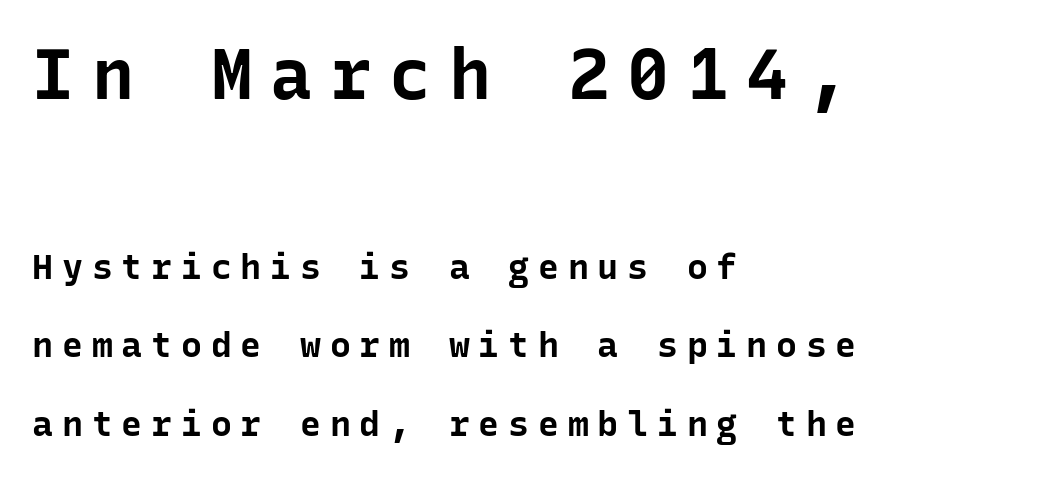
Observe the wide spacing: letters keep a clear distance from each other. Leading is clearly above the norm, producing a sparse column. The face used here is a sans, in the tradition of grotesques and geometrics. Stroke thickness is high; the sample reads as a true bold. The gap between lines stays unmarked. The face used here is monospaced, like something from a code editor.
